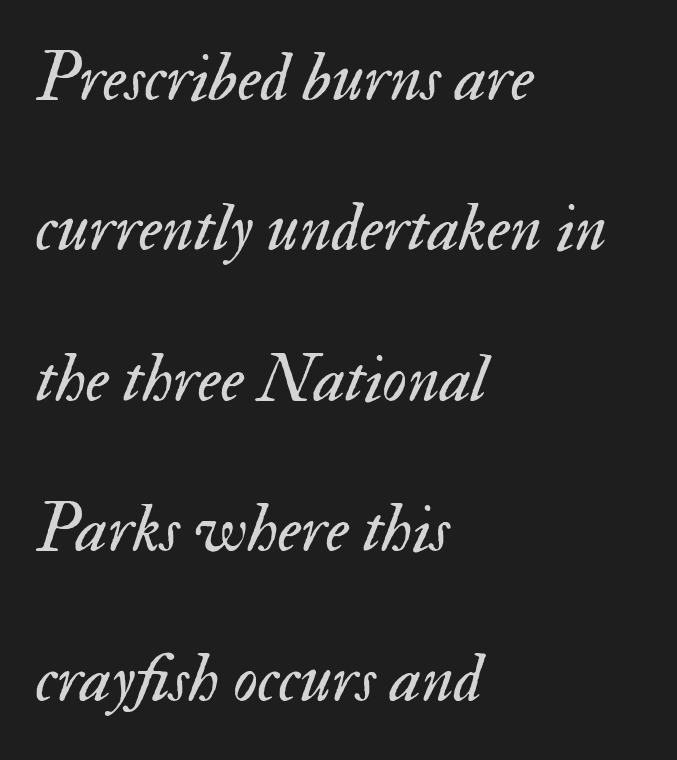
The image shows 68 px regular-weight type, italic (leaning right); set left-aligned, loose line spacing (2.21x), normal letter spacing, not underlined; medium stroke contrast and a small x-height.
